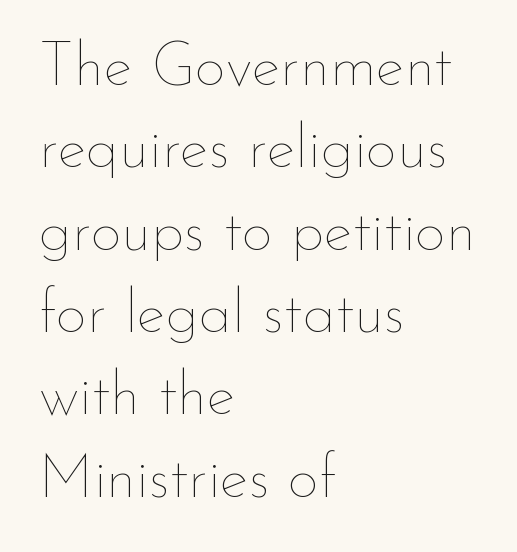
Rows of type keep a routine distance in the vertical direction. Varying glyph widths throughout — classic text-font behaviour. The compositor pushed each line to the left boundary. On a weight scale, this lands at 450 or below. Here the glyphs are tracked normally, forming tight word shapes.
